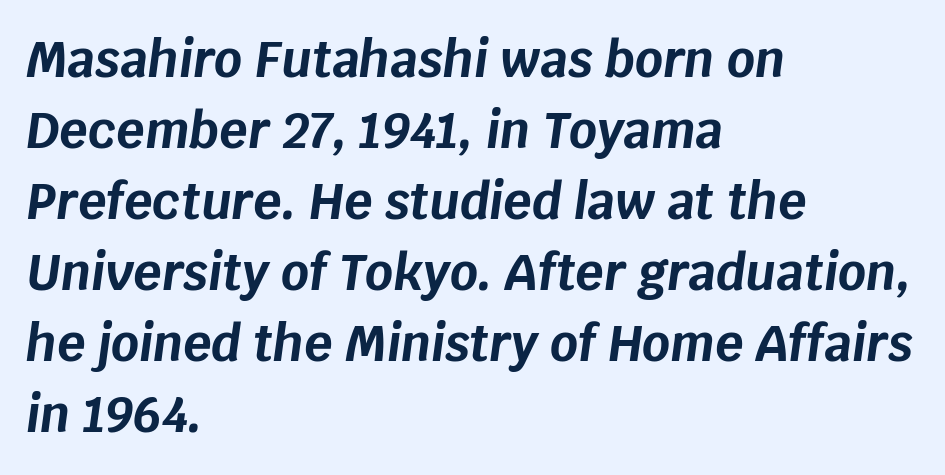
Q: Is the text bold? A: Yes.
Q: Is the text italic (slanted)? A: Yes, it leans right by about 8 degrees.
Q: Is the text underlined? A: No.
Q: How is the paragraph aligned? A: Left-aligned.
Q: Is the spacing between letters normal or unusually wide? A: Normal.
Q: Is the spacing between lines tight, normal or loose? A: Normal.
Q: Width (condensed, normal, or wide)? A: Normal.
Q: Stroke contrast? A: Low.
Q: x-height? A: Large.
Q: Monospaced? A: No.
